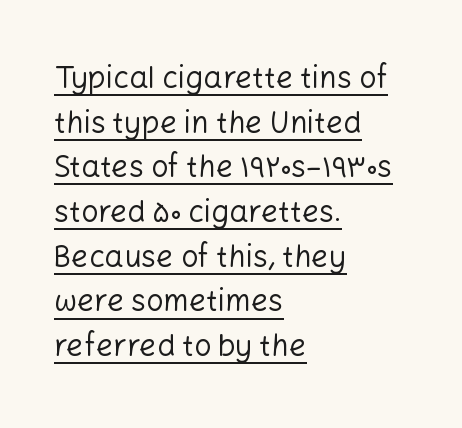
{"serif": "no", "italic": "no", "bold": "no", "weight": "regular", "width": "normal", "stroke_contrast": "low", "x_height": "medium", "monospaced": "no", "underline": "yes", "align": "left", "line_spacing": "normal", "line_spacing_ratio": 1.49, "letter_spacing": "normal", "letter_spacing_em": 0.0, "glyph_px": 30}
